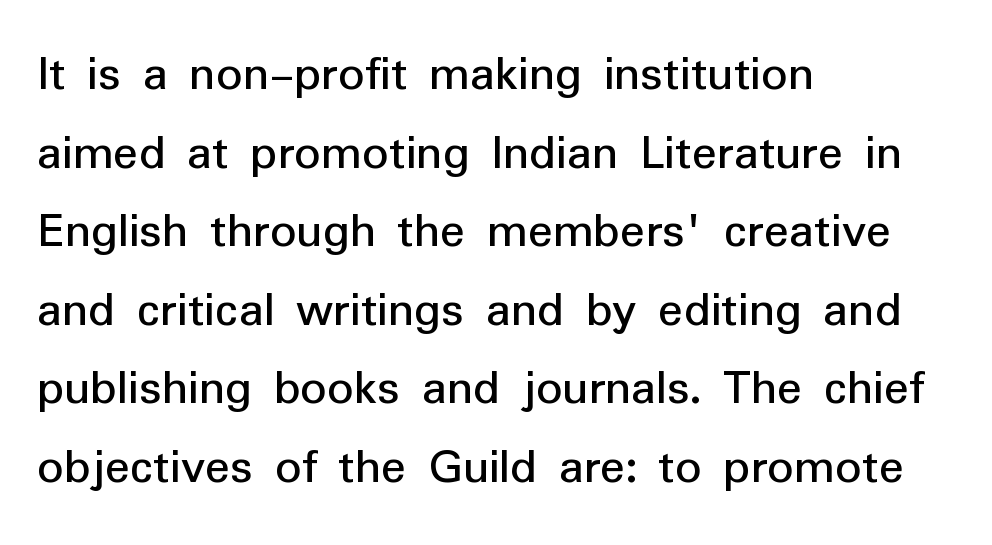
{"serif": "no", "italic": "no", "bold": "no", "weight": "regular", "width": "normal", "stroke_contrast": "low", "x_height": "medium", "monospaced": "no", "underline": "no", "align": "left", "line_spacing": "normal", "line_spacing_ratio": 1.51, "letter_spacing": "normal", "letter_spacing_em": 0.0, "glyph_px": 52}
